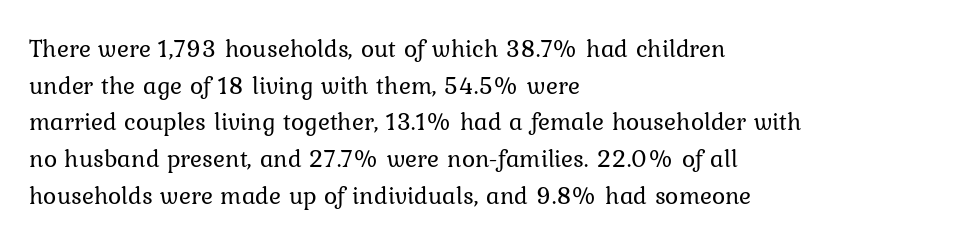
Weight: in the light-to-regular range. In CSS terms this would be text-align: left. The letters stand straight up with perfectly vertical stems. Each new line begins a customary step beneath the previous one. Characters follow at the spacing the type designer built in.
